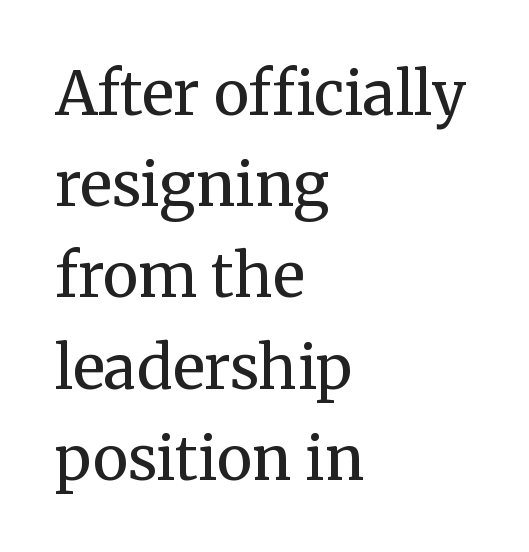
The image shows 60 px regular-weight serif type, upright; set left-aligned, normal line spacing (1.52x), normal letter spacing, not underlined; medium stroke contrast and a medium x-height.
